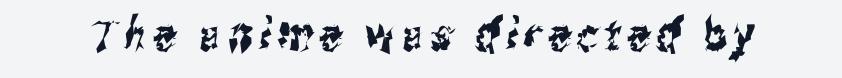
Q: Is the typeface a serif or a sans-serif typeface? A: Sans-serif.
Q: Is the text underlined? A: No.
Q: Width (condensed, normal, or wide)? A: Condensed.
Q: Stroke contrast? A: Medium.
Q: x-height? A: Medium.
Q: Monospaced? A: No.
